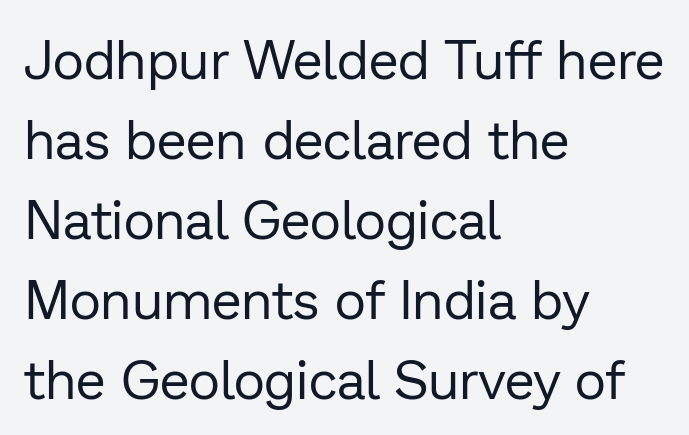
The rendering uses natural spacing where letterforms have individual widths. Between one letter and the next there's only the usual sliver of space. The face looks like a standard text weight, possibly lighter. The type family on display is of the sans-serif kind. Interline gaps are of average width in this sample.
